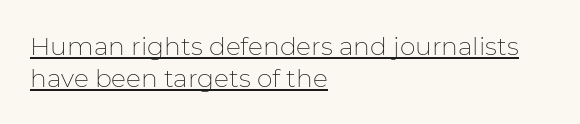
The image shows 25 px text type, upright; set left-aligned, normal line spacing (1.28x), normal letter spacing, underlined.
